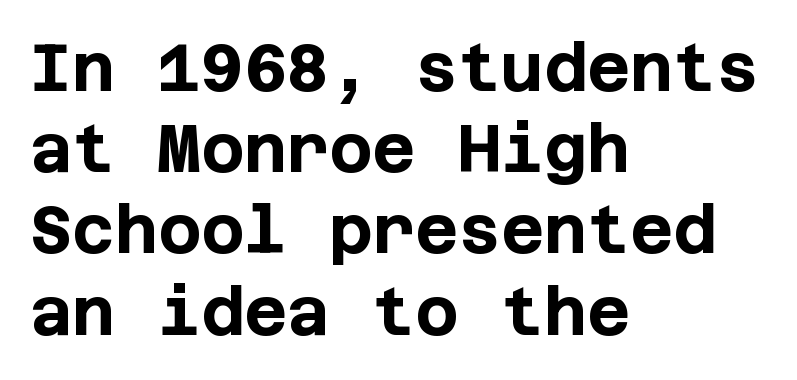
A typesetter would label this face a sans. The type is set solid horizontally, with unmodified tracking. The passage is arranged the way most books set body copy — flush left. Weight check: bold — yes, fully. Rendered with straight, roman letterforms. The foot of each line stays bare and open.
